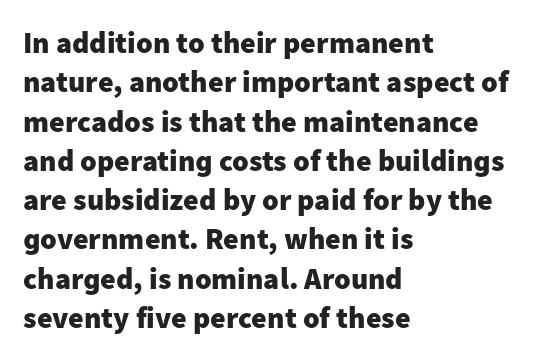
The image shows 30 px heavy sans-serif type, upright; set left-aligned, normal line spacing (1.31x), normal letter spacing, not underlined; low stroke contrast and a medium x-height.
